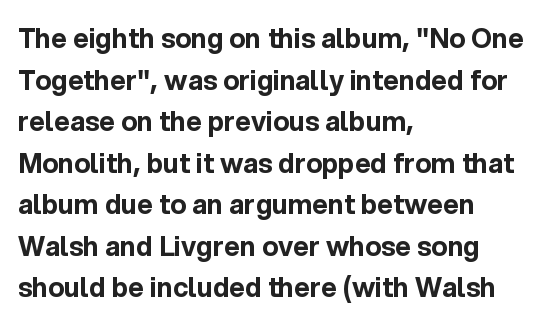
{"italic": "no", "bold": "yes", "underline": "no", "align": "left", "line_spacing": "normal", "line_spacing_ratio": 1.54, "letter_spacing": "normal", "letter_spacing_em": 0.0, "glyph_px": 27}
